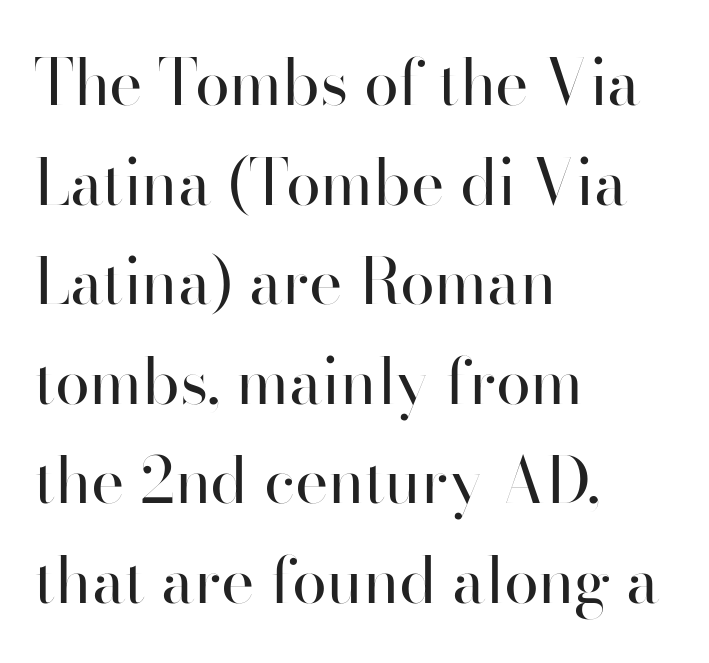
Q: Is the text bold? A: No.
Q: Is the text italic (slanted)? A: No, it is upright.
Q: Is the typeface a serif or a sans-serif typeface? A: Sans-serif.
Q: Is the text underlined? A: No.
Q: How is the paragraph aligned? A: Left-aligned.
Q: Is the spacing between letters normal or unusually wide? A: Normal.
Q: Is the spacing between lines tight, normal or loose? A: Normal.
Q: Width (condensed, normal, or wide)? A: Normal.
Q: Stroke contrast? A: High.
Q: x-height? A: Small.
Q: Monospaced? A: No.
